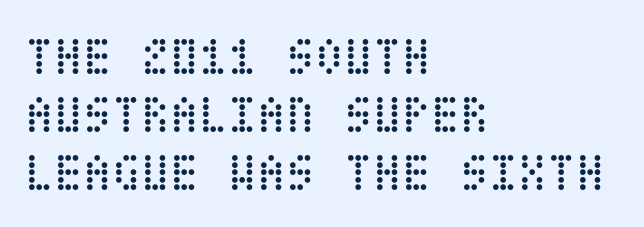
The image shows 53 px regular-weight, condensed type, upright; set left-aligned, tight line spacing (1.09x), normal letter spacing, not underlined; low stroke contrast and a large x-height.
